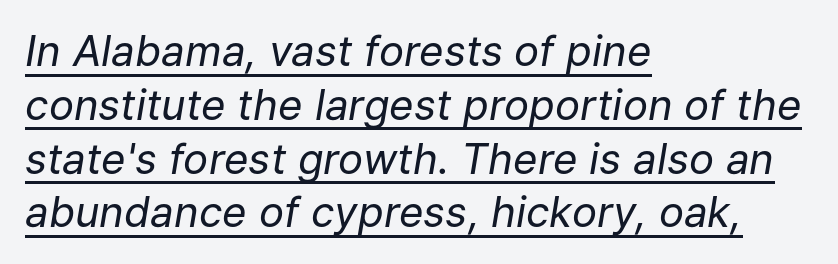
A typographer would call this underscored text. The weight tops out at a normal text grade. A typesetter would call this proportional, since set widths differ per character. Leading: standard. When letters slant like this, we call the style italic.
